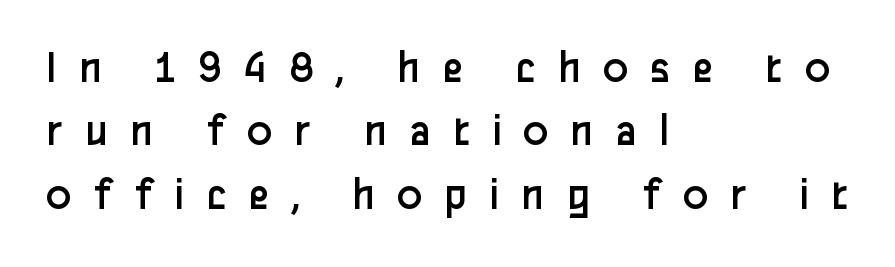
Q: Is the text bold? A: No.
Q: Is the text italic (slanted)? A: No, it is upright.
Q: Is the typeface a serif or a sans-serif typeface? A: Sans-serif.
Q: Is the text underlined? A: No.
Q: How is the paragraph aligned? A: Left-aligned.
Q: Is the spacing between letters normal or unusually wide? A: Unusually wide.
Q: Is the spacing between lines tight, normal or loose? A: Normal.
Q: Width (condensed, normal, or wide)? A: Normal.
Q: Stroke contrast? A: Low.
Q: x-height? A: Medium.
Q: Monospaced? A: No.
